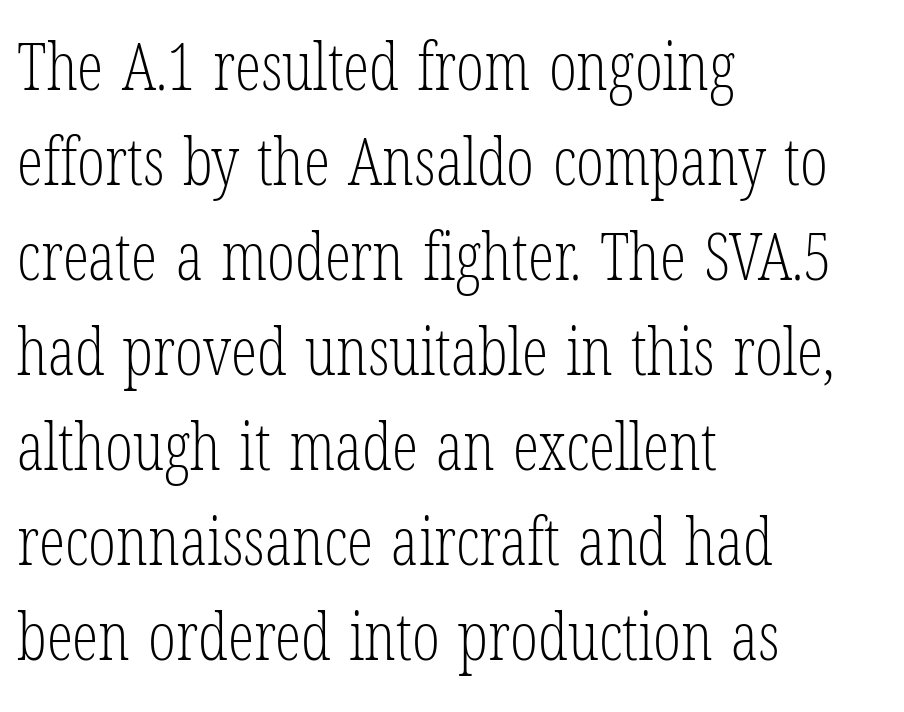
The image shows 66 px light, condensed serif type, upright; set left-aligned, normal line spacing (1.44x), normal letter spacing, not underlined; low stroke contrast and a medium x-height.
